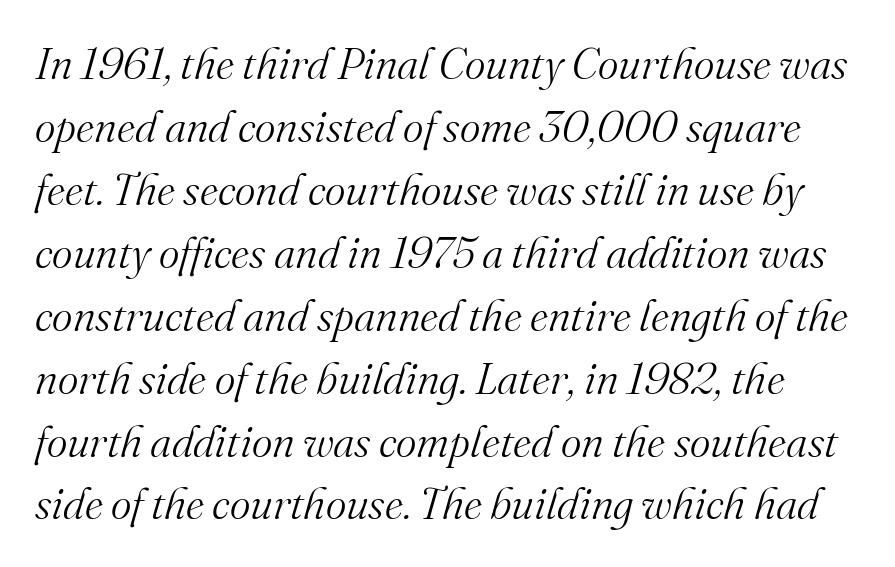
The strokes carry an ordinary text weight at most. The rendering uses a moderate line-height, typical for paragraphs. The letters advance in unequal steps, a hallmark of proportional type. Nobody touched the tracking dial on this one.
